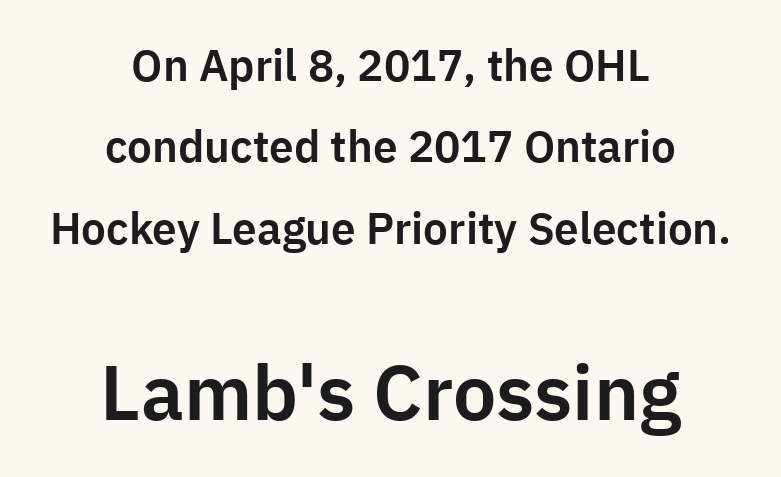
Here the glyphs are tracked normally, forming tight word shapes. Observe the absence of serifs on each vertical stroke in this sample. Tall strokes in this sample are plumb rather than angled. Bigger letters appear in the bottom chunk; the top chunk is reduced. The face used here is proportionally spaced, like ordinary book or web type. Neither beginnings nor endings align; midpoints do.
